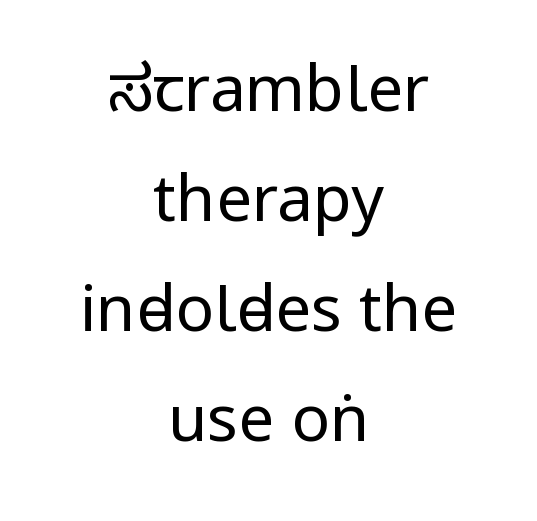
{"serif": "no", "italic": "no", "bold": "no", "weight": "regular", "width": "condensed", "stroke_contrast": "low", "underline": "no", "align": "center", "line_spacing_ratio": 1.72, "letter_spacing": "normal", "letter_spacing_em": 0.0, "glyph_px": 64}
